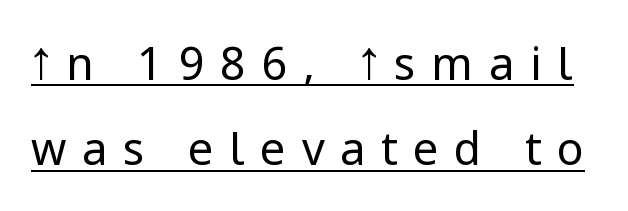
Q: Is the text bold? A: No.
Q: Is the text italic (slanted)? A: No, it is upright.
Q: Is the typeface a serif or a sans-serif typeface? A: Sans-serif.
Q: Is the text underlined? A: Yes.
Q: Is the spacing between letters normal or unusually wide? A: Unusually wide.
Q: Is the spacing between lines tight, normal or loose? A: Loose.
Q: Width (condensed, normal, or wide)? A: Normal.
Q: Stroke contrast? A: Low.
Q: x-height? A: Medium.
Q: Monospaced? A: No.
